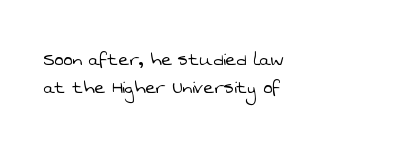
{"bold": "no", "underline": "no", "align": "left", "line_spacing": "normal", "line_spacing_ratio": 1.27, "letter_spacing": "normal", "letter_spacing_em": 0.0, "glyph_px": 22}
